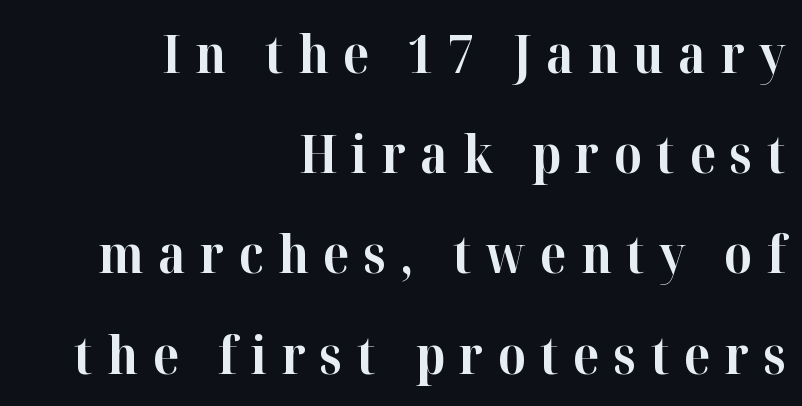
{"serif": "yes", "italic": "no", "bold": "yes", "weight": "bold", "width": "normal", "stroke_contrast": "high", "x_height": "medium", "monospaced": "no", "underline": "no", "align": "right", "line_spacing_ratio": 1.89, "letter_spacing": "wide", "letter_spacing_em": 0.27, "glyph_px": 53}
